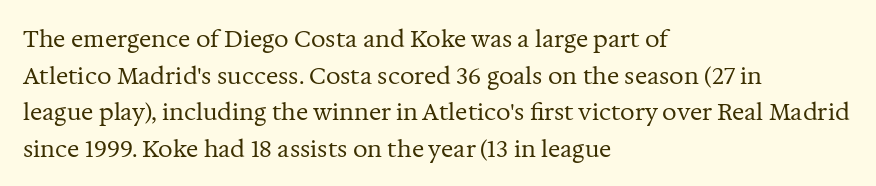
The image shows 23 px text type, upright; set left-aligned, normal line spacing (1.59x), normal letter spacing, not underlined.
